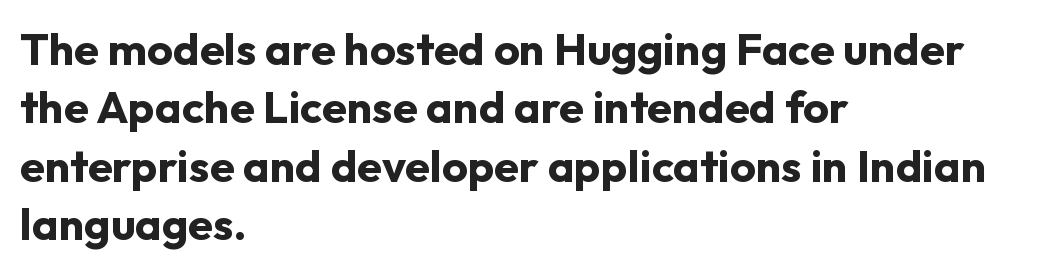
The image shows 45 px bold sans-serif type, upright; set left-aligned, normal line spacing (1.3x), normal letter spacing, not underlined; low stroke contrast and a medium x-height.
